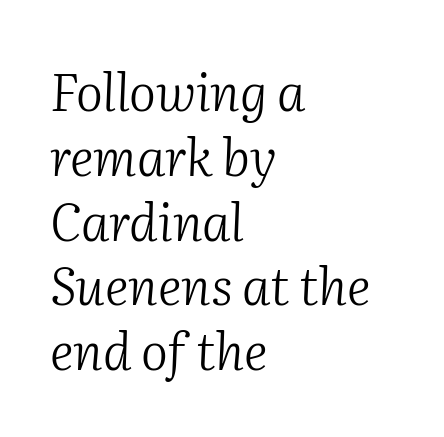
The image shows 51 px light serif type, italic (leaning right); set left-aligned, normal line spacing (1.27x), normal letter spacing, not underlined; medium stroke contrast and a medium x-height.
